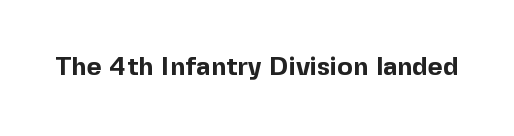
{"italic": "no", "bold": "yes", "underline": "no", "letter_spacing": "normal", "letter_spacing_em": 0.0, "glyph_px": 26}
